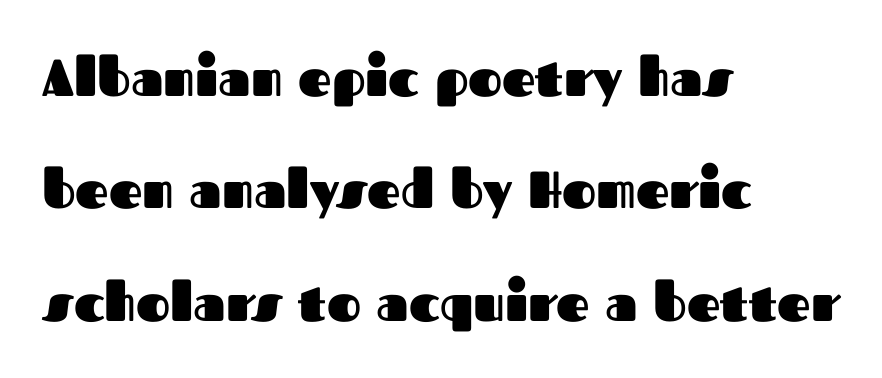
Q: Is the text bold? A: Yes.
Q: Is the text italic (slanted)? A: No, it is upright.
Q: Is the typeface a serif or a sans-serif typeface? A: Sans-serif.
Q: Is the text underlined? A: No.
Q: How is the paragraph aligned? A: Left-aligned.
Q: Is the spacing between letters normal or unusually wide? A: Normal.
Q: Is the spacing between lines tight, normal or loose? A: Loose.
Q: Width (condensed, normal, or wide)? A: Normal.
Q: Stroke contrast? A: Medium.
Q: x-height? A: Medium.
Q: Monospaced? A: No.
